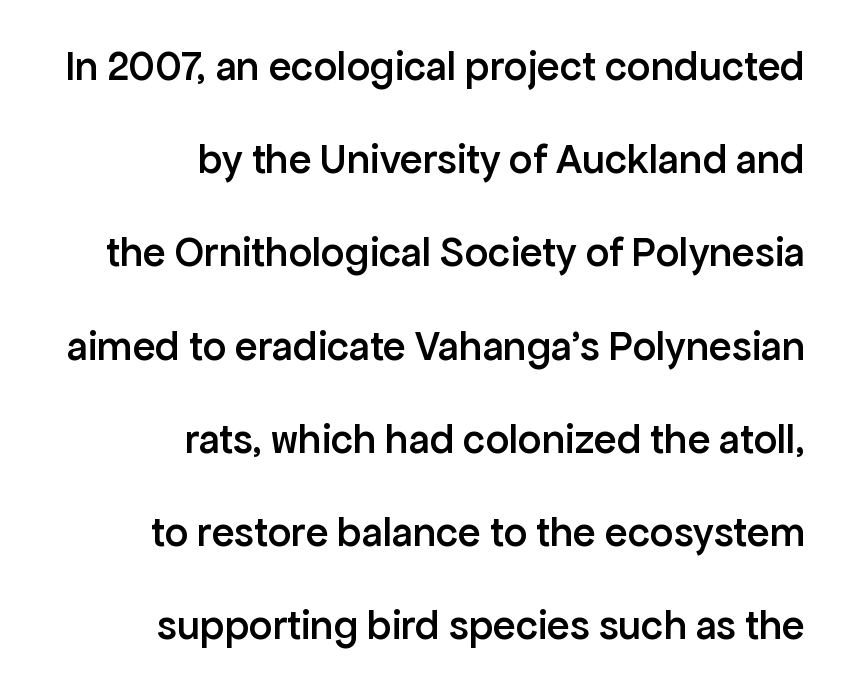
{"serif": "no", "italic": "no", "bold": "semi", "weight": "semibold", "width": "normal", "stroke_contrast": "low", "x_height": "medium", "monospaced": "no", "underline": "no", "align": "right", "line_spacing": "loose", "line_spacing_ratio": 2.22, "letter_spacing": "normal", "letter_spacing_em": 0.0, "glyph_px": 42}
